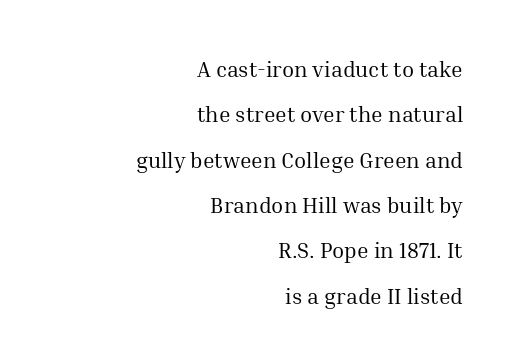
Q: Is the text bold? A: No.
Q: Is the text italic (slanted)? A: No, it is upright.
Q: Is the text underlined? A: No.
Q: How is the paragraph aligned? A: Right-aligned.
Q: Is the spacing between letters normal or unusually wide? A: Normal.
Q: Is the spacing between lines tight, normal or loose? A: Loose.
